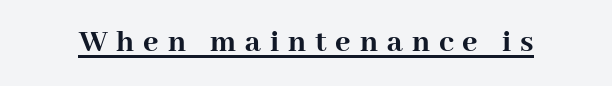
{"serif": "yes", "italic": "no", "bold": "yes", "weight": "semibold", "width": "normal", "stroke_contrast": "high", "x_height": "medium", "monospaced": "no", "underline": "yes", "letter_spacing": "wide", "letter_spacing_em": 0.27, "glyph_px": 33}
